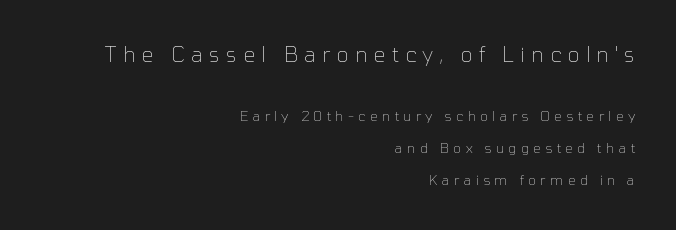
The image shows 21 px text type, upright; set right-aligned, loose line spacing (2.32x), unusually wide letter spacing (+0.3 em), not underlined; the first (top) block is 1.5x larger.
